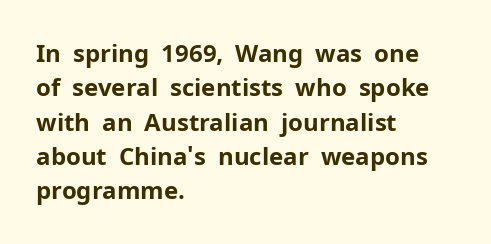
The passage shown is emphatically bold. The space directly below the letters is spotless. Italic? Not at all — the glyphs are vertical. The block of text has a typical density, with ordinary space between rows.
